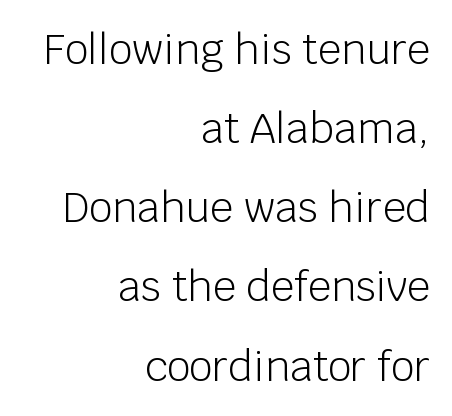
Q: Is the text bold? A: No.
Q: Is the text italic (slanted)? A: No, it is upright.
Q: Is the typeface a serif or a sans-serif typeface? A: Sans-serif.
Q: Is the text underlined? A: No.
Q: How is the paragraph aligned? A: Right-aligned.
Q: Is the spacing between letters normal or unusually wide? A: Normal.
Q: Is the spacing between lines tight, normal or loose? A: Loose.
Q: Width (condensed, normal, or wide)? A: Normal.
Q: Stroke contrast? A: Low.
Q: x-height? A: Large.
Q: Monospaced? A: No.
